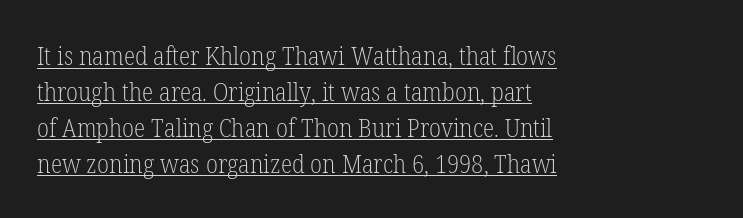
The image shows 26 px text type, upright; set left-aligned, normal line spacing (1.38x), normal letter spacing, underlined.
